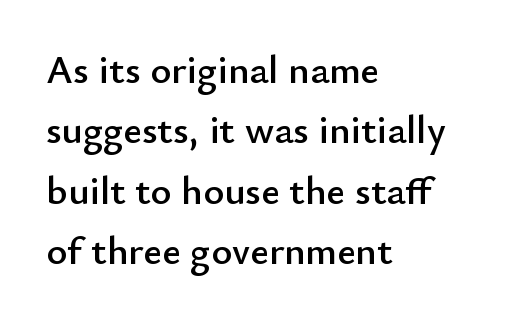
Q: Is the text italic (slanted)? A: No, it is upright.
Q: Is the typeface a serif or a sans-serif typeface? A: Sans-serif.
Q: Is the text underlined? A: No.
Q: How is the paragraph aligned? A: Left-aligned.
Q: Is the spacing between letters normal or unusually wide? A: Normal.
Q: Is the spacing between lines tight, normal or loose? A: Normal.
Q: Width (condensed, normal, or wide)? A: Normal.
Q: Stroke contrast? A: Low.
Q: x-height? A: Small.
Q: Monospaced? A: No.
